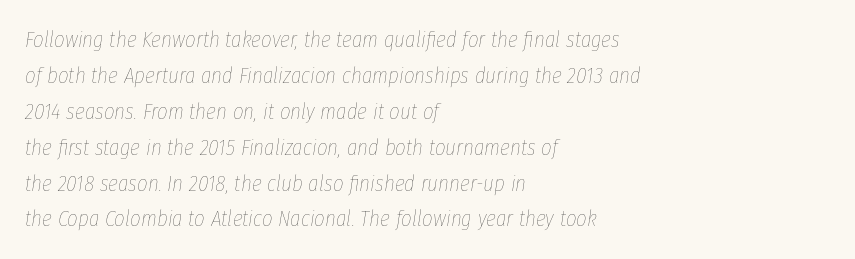
{"italic": "yes", "lean": "right", "slant_degrees": 8, "bold": "no", "underline": "no", "align": "left", "line_spacing": "normal", "line_spacing_ratio": 1.56, "letter_spacing": "normal", "letter_spacing_em": 0.0, "glyph_px": 23}
